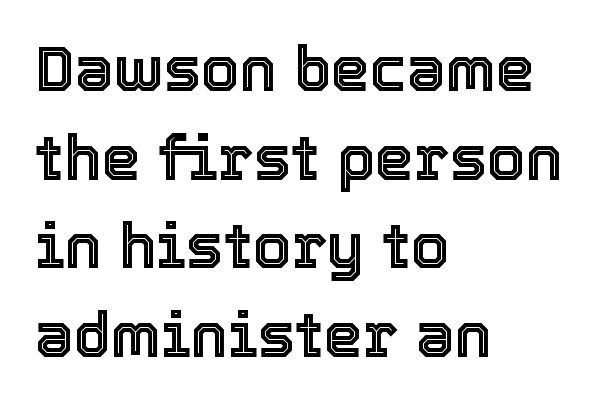
The image shows 62 px text type, upright; set left-aligned, normal line spacing (1.43x), normal letter spacing, not underlined; a medium x-height.
